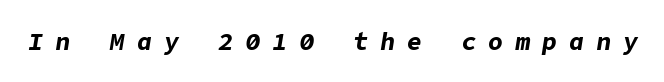
Descenders are the only things crossing below the line. The characters look thick and weighty, a clear bold. Loose tracking; the words dissolve into strings of separated letters. The typography opts for an oblique posture over an upright one.
